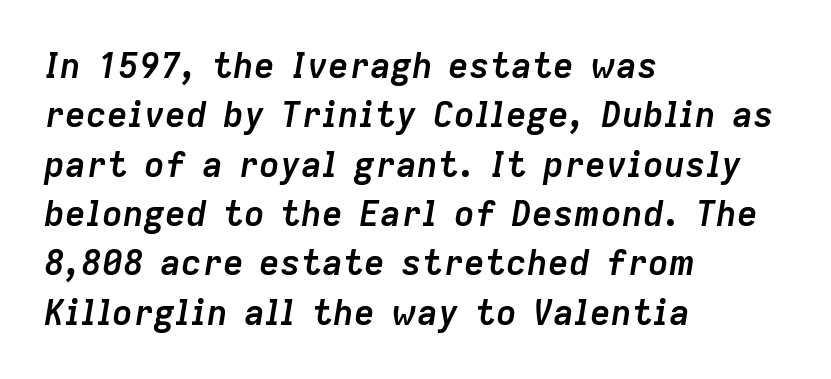
Q: Is the text bold? A: Yes.
Q: Is the text italic (slanted)? A: Yes, it leans right by about 9 degrees.
Q: Is the text underlined? A: No.
Q: How is the paragraph aligned? A: Left-aligned.
Q: Is the spacing between letters normal or unusually wide? A: Normal.
Q: Is the spacing between lines tight, normal or loose? A: Normal.
Q: Width (condensed, normal, or wide)? A: Normal.
Q: Stroke contrast? A: Low.
Q: x-height? A: Medium.
Q: Monospaced? A: No.
